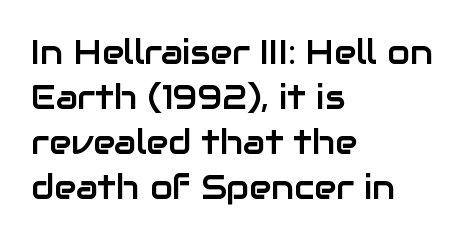
{"serif": "no", "italic": "no", "width": "normal", "stroke_contrast": "low", "x_height": "medium", "monospaced": "no", "underline": "no", "align": "left", "line_spacing": "normal", "line_spacing_ratio": 1.36, "letter_spacing": "normal", "letter_spacing_em": 0.0, "glyph_px": 33}
